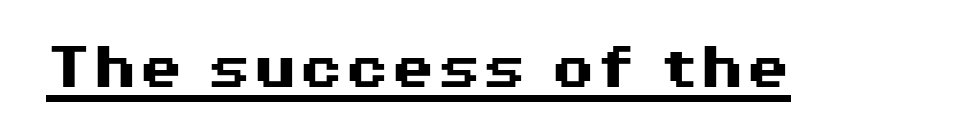
Q: Is the text bold? A: Yes.
Q: Is the text italic (slanted)? A: No, it is upright.
Q: Is the typeface a serif or a sans-serif typeface? A: Sans-serif.
Q: Is the text underlined? A: Yes.
Q: Is the spacing between letters normal or unusually wide? A: Normal.
Q: Width (condensed, normal, or wide)? A: Wide.
Q: Stroke contrast? A: Medium.
Q: x-height? A: Medium.
Q: Monospaced? A: No.
